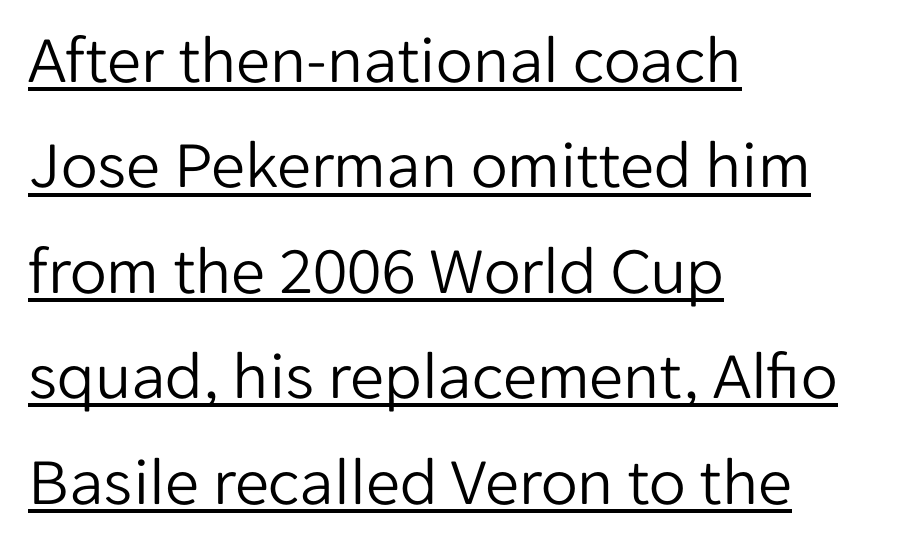
Character widths vary here, with narrow letters taking less room than wide ones. The designer left line spacing at the default. This sample uses plain, unmodified letter spacing. Is this a sans? Yes — the strokes have no serifs. The weight tops out at a normal text grade. This sample uses an upright cut, with every glyph sitting square on the baseline.
